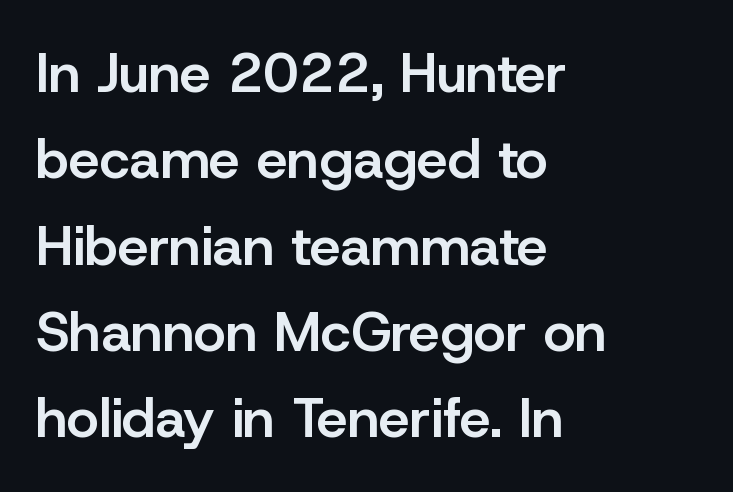
Do the characters align in a grid? No, the font is proportional. What's the leading like? Ordinary, nothing unusual. You can tell it's not italic because the verticals are truly vertical. The horizontal fit of the characters is conventional and even. A somewhat darkened texture: the type is semibold rather than bold.
